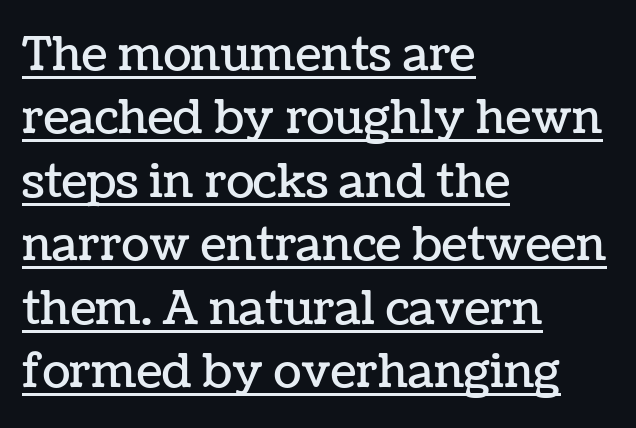
Q: Is the text italic (slanted)? A: No, it is upright.
Q: Is the text underlined? A: Yes.
Q: How is the paragraph aligned? A: Left-aligned.
Q: Is the spacing between letters normal or unusually wide? A: Normal.
Q: Is the spacing between lines tight, normal or loose? A: Normal.
Q: Width (condensed, normal, or wide)? A: Normal.
Q: Stroke contrast? A: Low.
Q: x-height? A: Medium.
Q: Monospaced? A: No.
